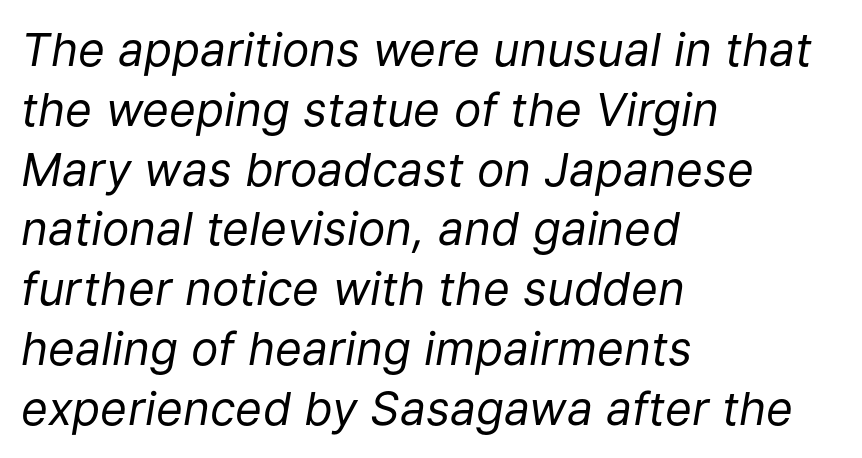
{"italic": "yes", "lean": "right", "slant_degrees": 9, "bold": "no", "weight": "regular", "width": "normal", "stroke_contrast": "low", "x_height": "medium", "monospaced": "no", "underline": "no", "align": "left", "line_spacing": "normal", "line_spacing_ratio": 1.3, "letter_spacing": "normal", "letter_spacing_em": 0.0, "glyph_px": 46}
